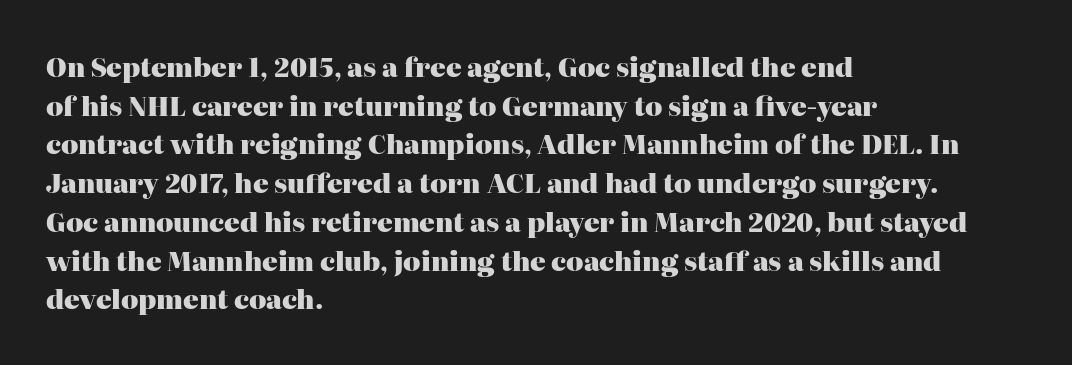
Q: Is the text bold? A: Yes.
Q: Is the text italic (slanted)? A: No, it is upright.
Q: Is the text underlined? A: No.
Q: How is the paragraph aligned? A: Left-aligned.
Q: Is the spacing between letters normal or unusually wide? A: Normal.
Q: Is the spacing between lines tight, normal or loose? A: Normal.
